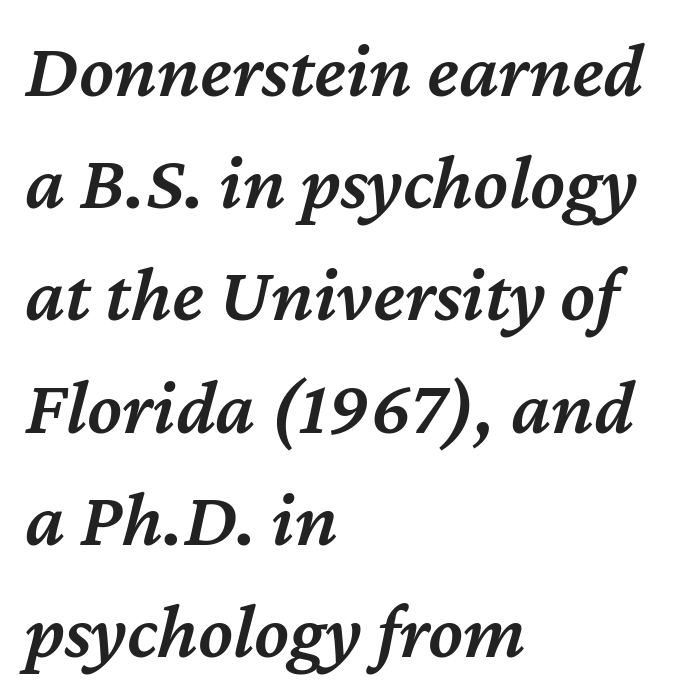
The rendering uses natural spacing where letterforms have individual widths. Slightly chunky letters — semibold, I'd say, not full bold. What stands out about the letter spacing? Nothing — it is the standard amount. Line beginnings align vertically; line endings do not. Yep, that's italic — everything's leaning. One glance says typical: line gaps are just what's usual.
